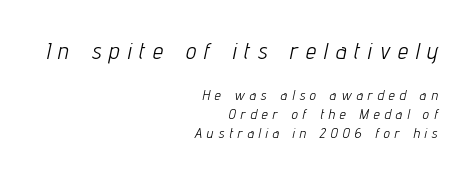
{"italic": "yes", "lean": "right", "slant_degrees": 12, "bold": "no", "underline": "no", "align": "right", "line_spacing": "normal", "line_spacing_ratio": 1.36, "letter_spacing": "wide", "letter_spacing_em": 0.36, "larger_block": "first", "size_ratio": 1.64, "glyph_px": 23}
